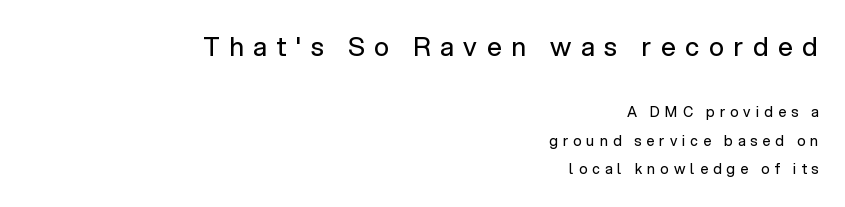
The image shows 26 px text type, upright; set right-aligned, loose line spacing (2.05x), unusually wide letter spacing (+0.37 em), not underlined; the first (top) block is 1.86x larger.
